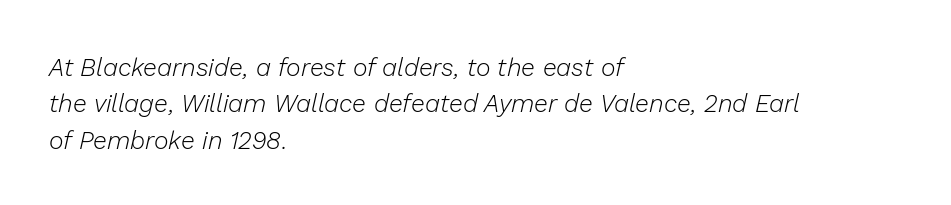
{"italic": "yes", "lean": "right", "slant_degrees": 13, "bold": "no", "underline": "no", "align": "left", "line_spacing": "normal", "line_spacing_ratio": 1.46, "letter_spacing": "normal", "letter_spacing_em": 0.0, "glyph_px": 25}
